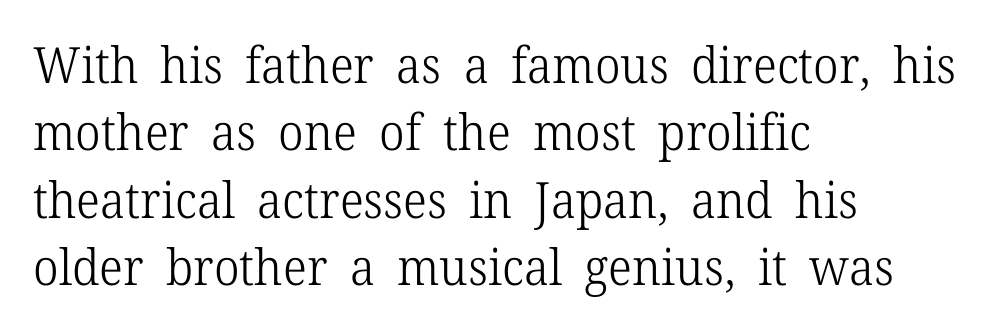
The image shows 50 px light serif type, upright; set left-aligned, normal line spacing (1.35x), normal letter spacing, not underlined; low stroke contrast and a medium x-height.
